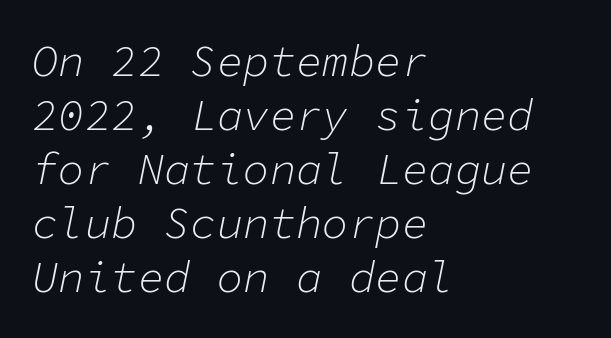
Q: Is the text bold? A: No.
Q: Is the text italic (slanted)? A: Yes, it leans right by about 11 degrees.
Q: Is the text underlined? A: No.
Q: How is the paragraph aligned? A: Left-aligned.
Q: Is the spacing between letters normal or unusually wide? A: Normal.
Q: Width (condensed, normal, or wide)? A: Normal.
Q: Stroke contrast? A: Low.
Q: x-height? A: Medium.
Q: Monospaced? A: Yes.
